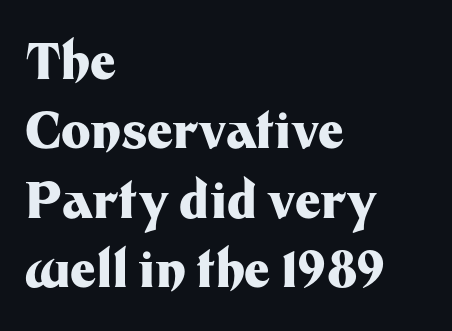
{"serif": "no", "italic": "no", "bold": "yes", "weight": "heavy", "width": "normal", "stroke_contrast": "medium", "x_height": "medium", "monospaced": "no", "underline": "no", "align": "left", "line_spacing": "normal", "line_spacing_ratio": 1.39, "letter_spacing": "normal", "letter_spacing_em": 0.0, "glyph_px": 50}
